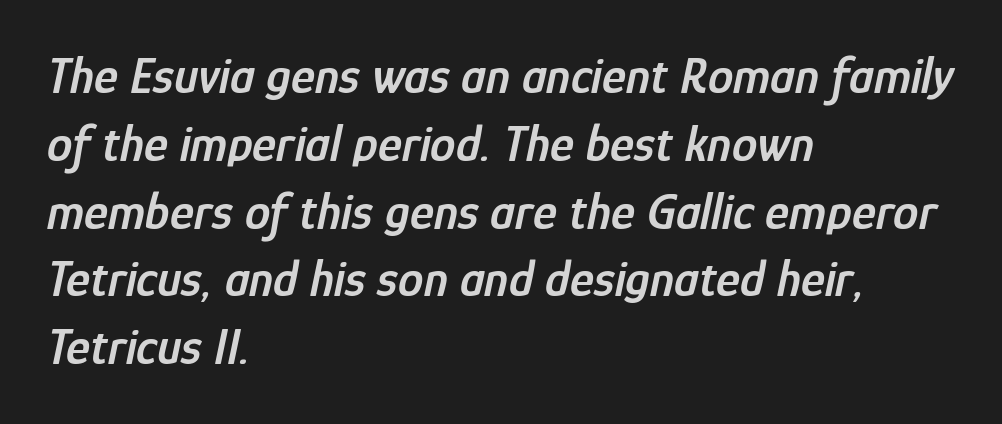
How heavy is the stroke? Medium-heavy — a semibold, shy of bold. Students, note that the glyphs here touch the page at normal intervals. This rendering uses left alignment, leaving the right contour irregular. Note the varied advance widths — an 'i' is clearly narrower than an 'm'. The rows are spaced the way most documents space them. Slanted lettering throughout.
